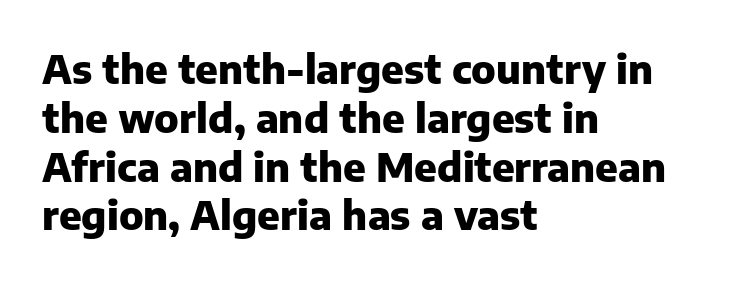
The image shows 40 px heavy sans-serif type, upright; set left-aligned, line spacing 1.22x, normal letter spacing, not underlined; low stroke contrast and a medium x-height.
